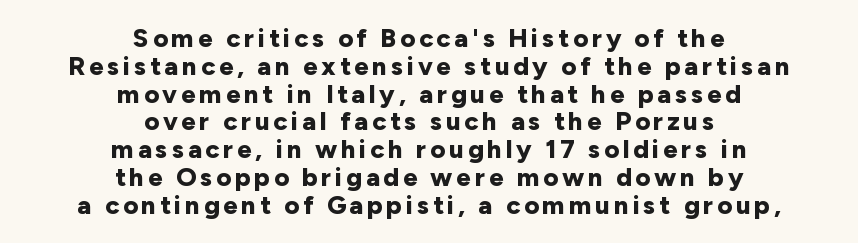
The paragraph shown floats in the horizontal middle. Whoever set this chose condensed vertical rhythm over breathing room. Caption: bold face, heavy strokes. The letters stand straight up with perfectly vertical stems. Glance below the letters and you will spot only blank space.
